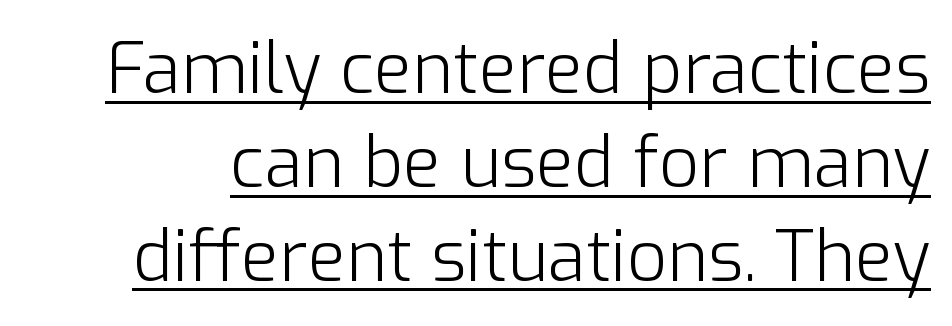
{"serif": "no", "italic": "no", "bold": "no", "weight": "light", "width": "normal", "stroke_contrast": "low", "x_height": "medium", "monospaced": "no", "underline": "yes", "line_spacing": "normal", "line_spacing_ratio": 1.34, "letter_spacing": "normal", "letter_spacing_em": 0.0, "glyph_px": 70}
